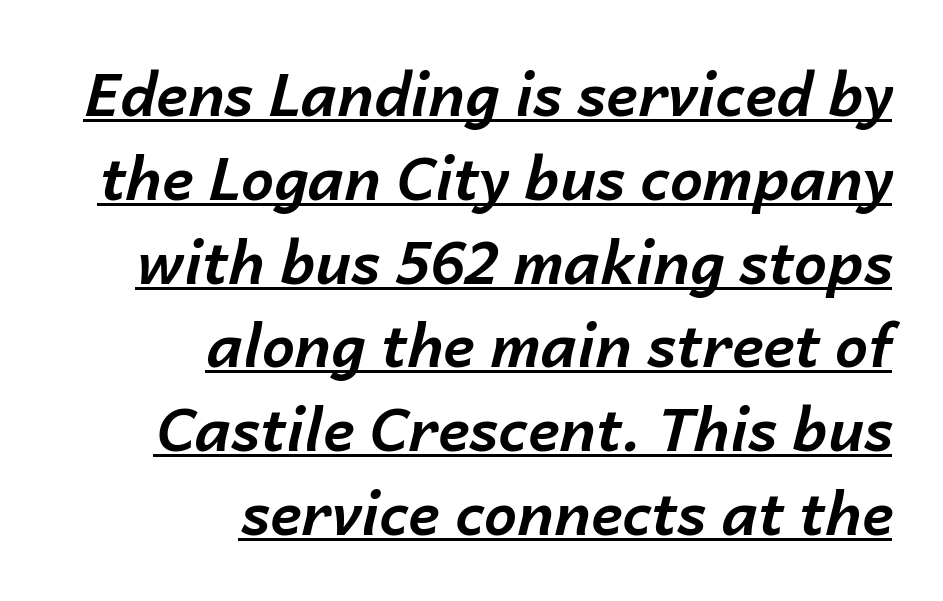
{"italic": "yes", "lean": "right", "slant_degrees": 14, "bold": "yes", "weight": "bold", "width": "normal", "stroke_contrast": "low", "x_height": "medium", "monospaced": "no", "underline": "yes", "align": "right", "line_spacing": "normal", "line_spacing_ratio": 1.42, "letter_spacing": "normal", "letter_spacing_em": 0.0, "glyph_px": 59}
